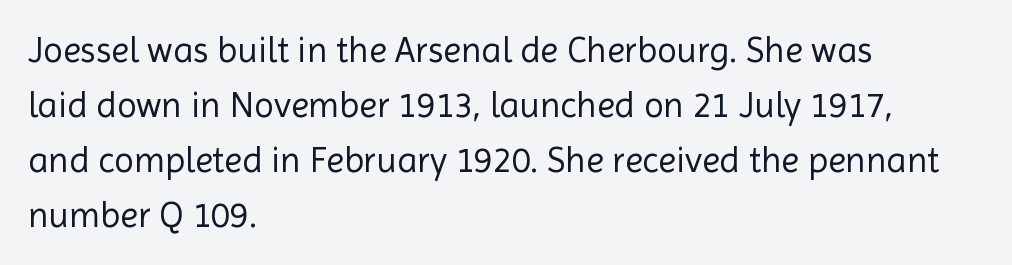
The image shows 36 px regular-weight sans-serif type, upright; set left-aligned, normal line spacing (1.53x), normal letter spacing, not underlined; a medium x-height.
